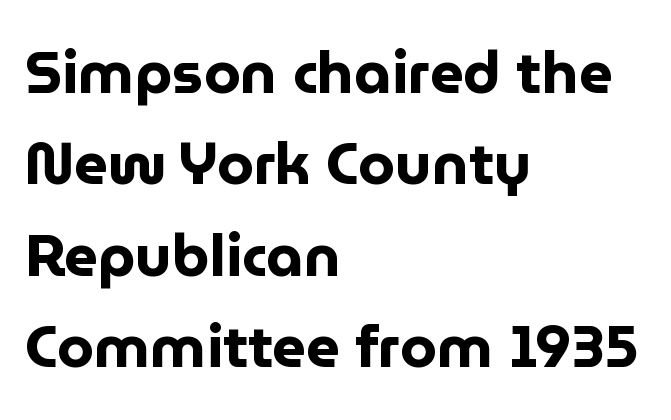
This rendering uses left alignment, leaving the right contour irregular. Are there feet on the stems? There aren't — it's a sans. Each glyph is drawn with heavy, bold strokes. Quick note: not italic, upright.
